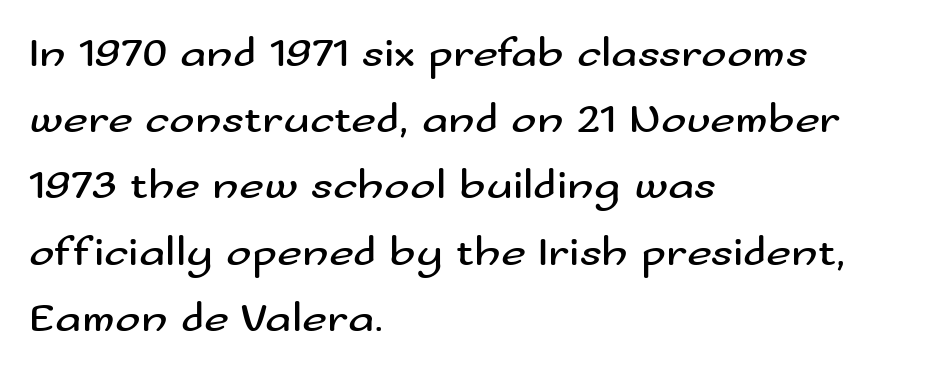
{"serif": "no", "italic": "no", "bold": "no", "weight": "regular", "width": "wide", "stroke_contrast": "medium", "x_height": "small", "monospaced": "no", "underline": "no", "align": "left", "line_spacing": "normal", "line_spacing_ratio": 1.54, "letter_spacing": "normal", "letter_spacing_em": 0.0, "glyph_px": 43}
